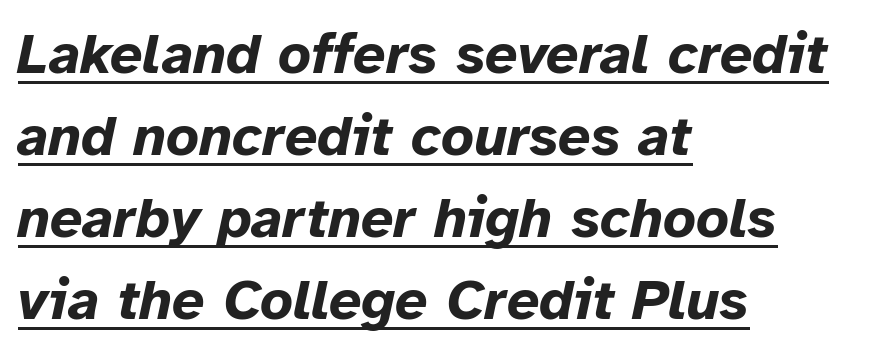
{"italic": "yes", "lean": "right", "slant_degrees": 12, "bold": "yes", "weight": "bold", "width": "normal", "stroke_contrast": "low", "x_height": "medium", "monospaced": "no", "underline": "yes", "align": "left", "line_spacing": "normal", "line_spacing_ratio": 1.44, "letter_spacing": "normal", "letter_spacing_em": 0.0, "glyph_px": 57}
